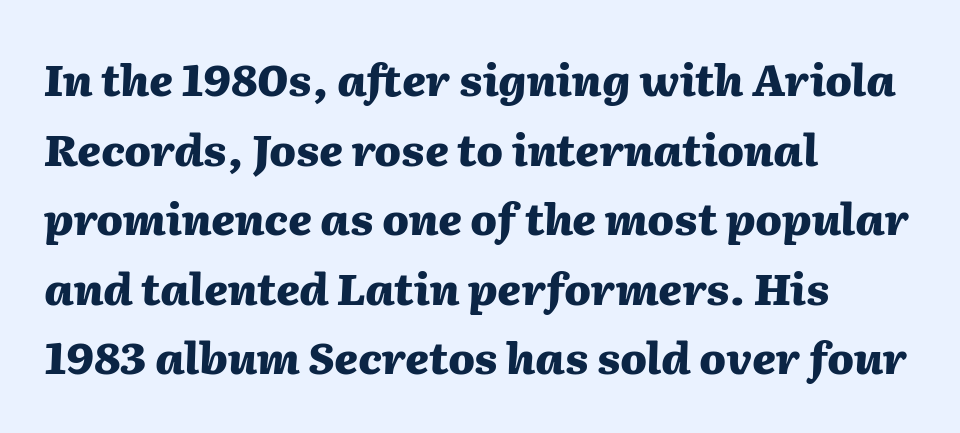
Q: Is the text bold? A: Yes.
Q: Is the text italic (slanted)? A: Yes, it leans right by about 2 degrees.
Q: Is the text underlined? A: No.
Q: How is the paragraph aligned? A: Left-aligned.
Q: Is the spacing between letters normal or unusually wide? A: Normal.
Q: Is the spacing between lines tight, normal or loose? A: Normal.
Q: Width (condensed, normal, or wide)? A: Normal.
Q: Stroke contrast? A: Medium.
Q: x-height? A: Medium.
Q: Monospaced? A: No.
